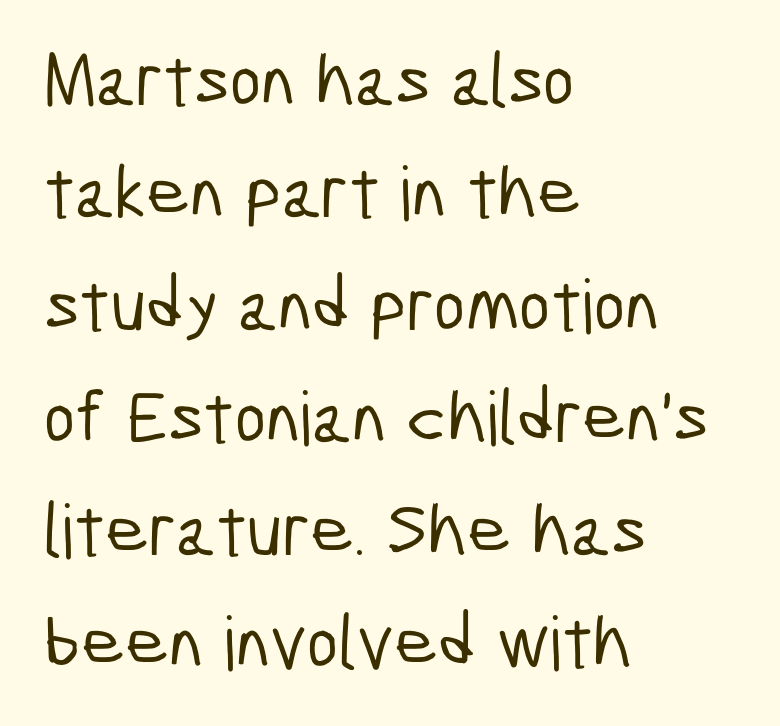
Q: Is the typeface a serif or a sans-serif typeface? A: Sans-serif.
Q: Is the text underlined? A: No.
Q: How is the paragraph aligned? A: Left-aligned.
Q: Is the spacing between letters normal or unusually wide? A: Normal.
Q: Is the spacing between lines tight, normal or loose? A: Normal.
Q: Width (condensed, normal, or wide)? A: Condensed.
Q: Stroke contrast? A: Low.
Q: x-height? A: Medium.
Q: Monospaced? A: No.
